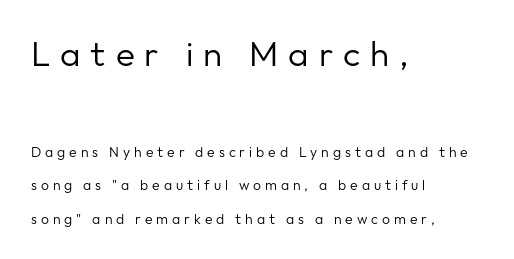
This sample uses a sans-serif face. Quick note: not italic, upright. No chunkiness to these letters — they're not bold. A clean baseline with only descenders dipping below it.
